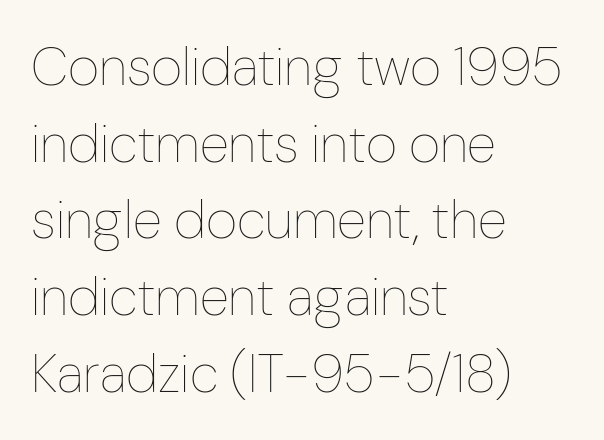
The image shows 54 px thin, condensed type, upright; set left-aligned, normal line spacing (1.42x), normal letter spacing, not underlined; low stroke contrast and a medium x-height.
